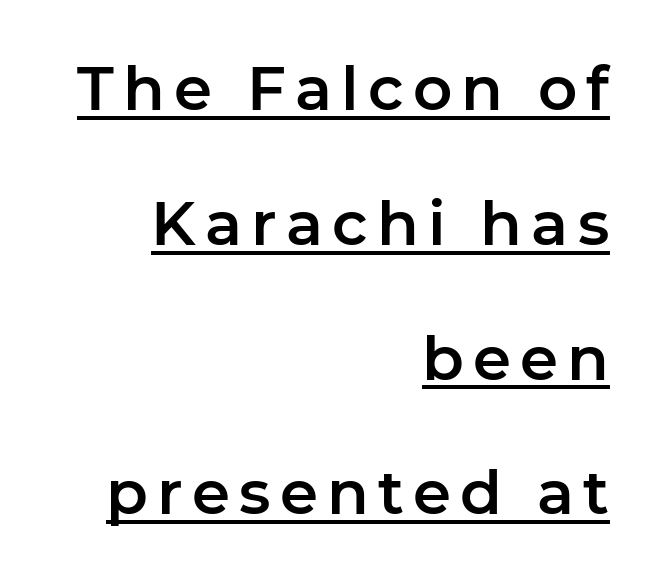
Line endings align vertically; line beginnings do not. What kind of face is this? One without serifs — a sans. The axis of the letterforms is exactly vertical. Looks like regular typesetting: each glyph gets only the width it needs.
